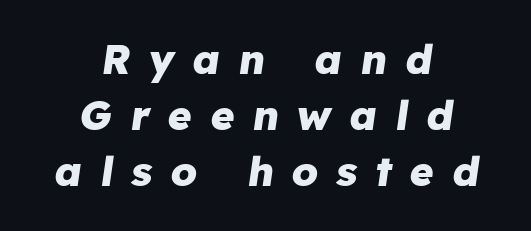
Q: Is the text bold? A: Yes.
Q: Is the text italic (slanted)? A: Yes, it leans right by about 8 degrees.
Q: Is the text underlined? A: No.
Q: How is the paragraph aligned? A: Centered.
Q: Is the spacing between letters normal or unusually wide? A: Unusually wide.
Q: Is the spacing between lines tight, normal or loose? A: Normal.
Q: Width (condensed, normal, or wide)? A: Normal.
Q: Stroke contrast? A: Low.
Q: x-height? A: Medium.
Q: Monospaced? A: No.
